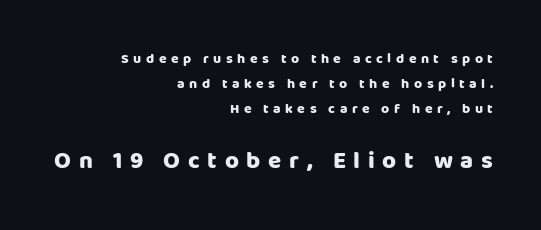
Casual observation: everything's shoved over to the right. Larger block? The one below; the one above is distinctly smaller. Tracking value appears strongly positive — letters spread wide. The zone under the glyphs is completely vacant. Chunky letters — that's bold for sure. The lettering holds an erect, upright posture throughout.
